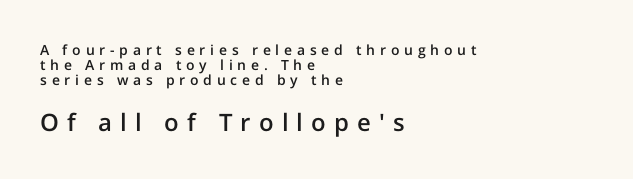
Q: Is the text bold? A: Semi-bold.
Q: Is the text italic (slanted)? A: No, it is upright.
Q: Is the text underlined? A: No.
Q: How is the paragraph aligned? A: Left-aligned.
Q: Is the spacing between letters normal or unusually wide? A: Unusually wide.
Q: Is the spacing between lines tight, normal or loose? A: Tight.
Q: Which block of text is set in a larger size, the first (top) or the second (bottom)? A: The second (bottom) one.
